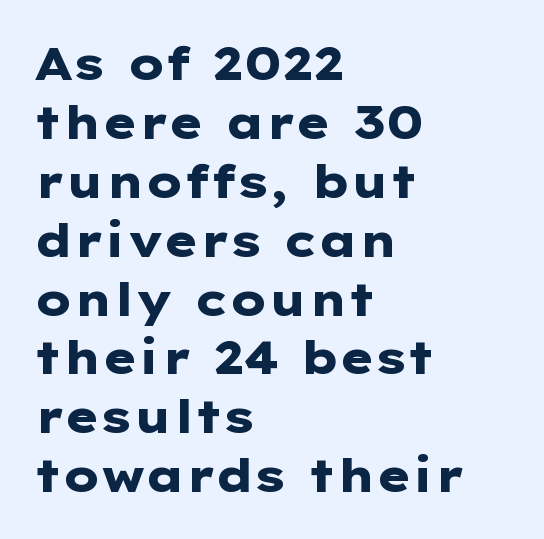
{"serif": "no", "italic": "no", "bold": "yes", "weight": "heavy", "width": "wide", "stroke_contrast": "low", "x_height": "medium", "monospaced": "no", "underline": "no", "align": "left", "line_spacing": "normal", "line_spacing_ratio": 1.28, "letter_spacing": "normal", "letter_spacing_em": 0.0, "glyph_px": 46}
